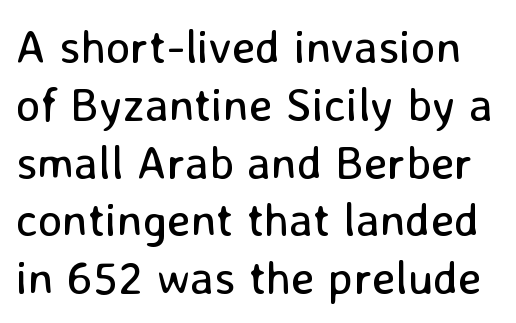
{"serif": "no", "italic": "no", "bold": "no", "weight": "regular", "width": "normal", "stroke_contrast": "low", "x_height": "medium", "monospaced": "no", "underline": "no", "line_spacing_ratio": 1.23, "letter_spacing": "normal", "letter_spacing_em": 0.0, "glyph_px": 47}
